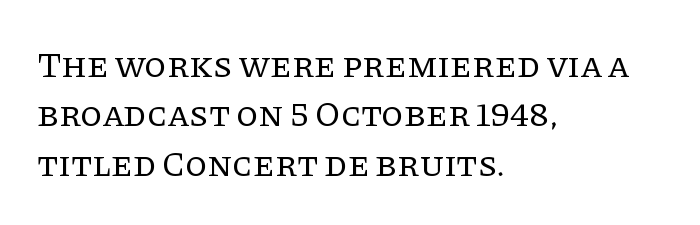
The image shows 36 px regular-weight serif type, upright; set left-aligned, normal line spacing (1.37x), normal letter spacing, not underlined; low stroke contrast and a large x-height.
